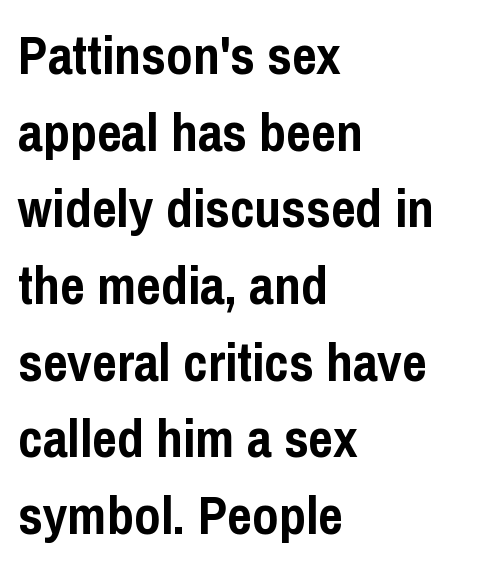
What stands out about the letter spacing? Nothing — it is the standard amount. The letters advance in unequal steps, a hallmark of proportional type. Students, observe: this is what conventionally led text looks like. Nope, not italic — everything's standing straight. This rendering employs a face without finishing strokes, i.e., a sans-serif.
